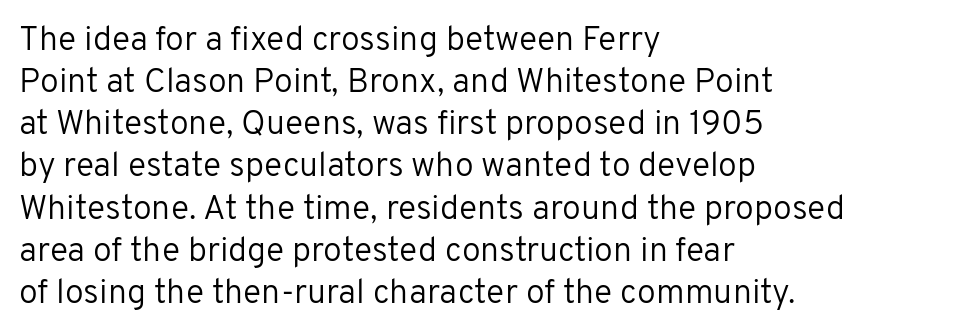
{"serif": "no", "italic": "no", "bold": "no", "weight": "regular", "width": "normal", "stroke_contrast": "low", "x_height": "medium", "monospaced": "no", "underline": "no", "align": "left", "line_spacing_ratio": 1.24, "letter_spacing": "normal", "letter_spacing_em": 0.0, "glyph_px": 34}
